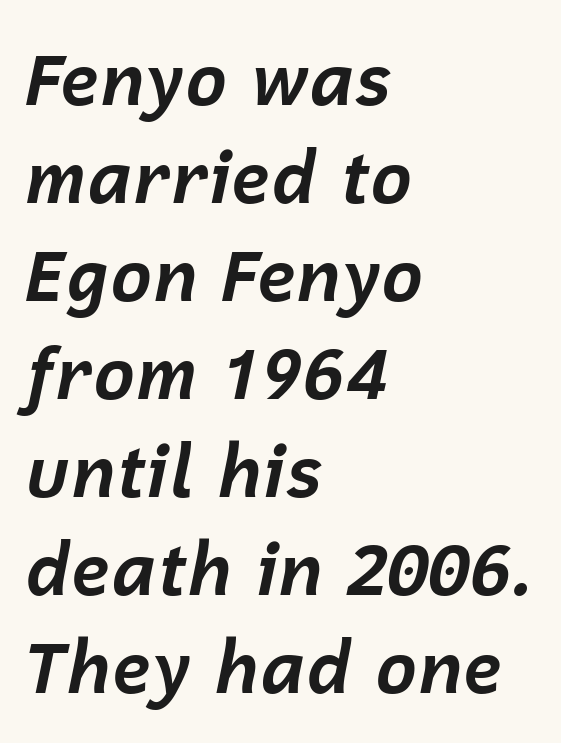
The image shows 71 px bold type, italic (leaning right); set left-aligned, normal line spacing (1.38x), normal letter spacing, not underlined; low stroke contrast and a medium x-height.
